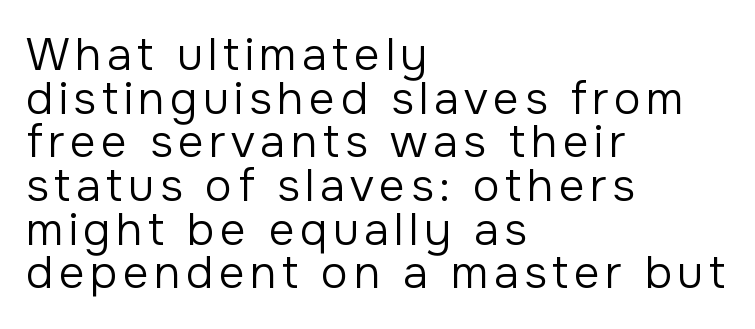
{"serif": "no", "italic": "no", "bold": "no", "weight": "regular", "width": "normal", "stroke_contrast": "low", "x_height": "medium", "monospaced": "no", "underline": "no", "align": "left", "line_spacing": "tight", "line_spacing_ratio": 0.97, "glyph_px": 45}
